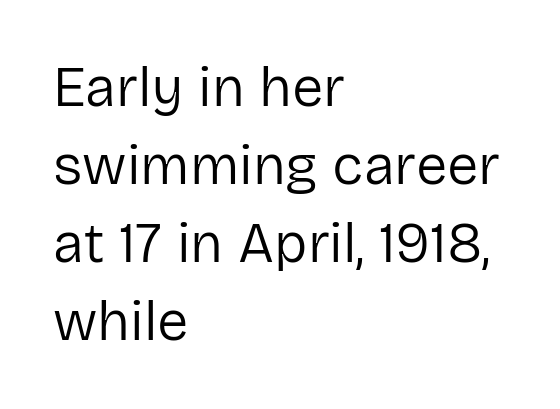
The image shows 56 px regular-weight sans-serif type, upright; set left-aligned, normal line spacing (1.39x), normal letter spacing, not underlined; low stroke contrast and a medium x-height.
